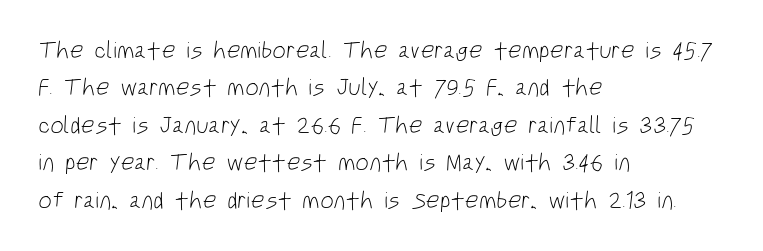
{"bold": "no", "underline": "no", "align": "left", "line_spacing": "normal", "line_spacing_ratio": 1.56, "letter_spacing": "normal", "letter_spacing_em": 0.0, "glyph_px": 24}
